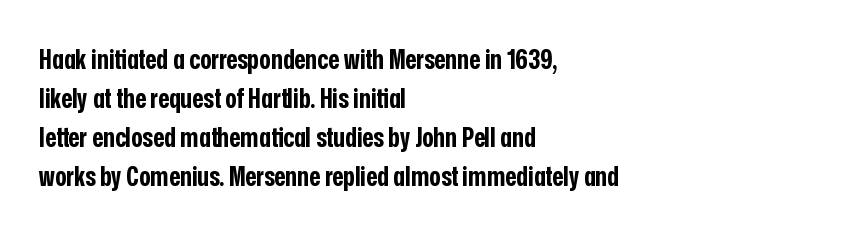
{"italic": "no", "bold": "yes", "underline": "no", "align": "left", "line_spacing": "normal", "line_spacing_ratio": 1.44, "letter_spacing": "normal", "letter_spacing_em": 0.0, "glyph_px": 27}
